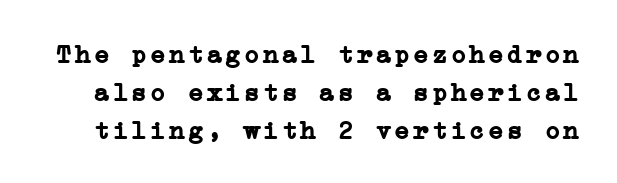
Q: Is the text bold? A: Yes.
Q: Is the text italic (slanted)? A: No, it is upright.
Q: Is the text underlined? A: No.
Q: Is the spacing between lines tight, normal or loose? A: Normal.
